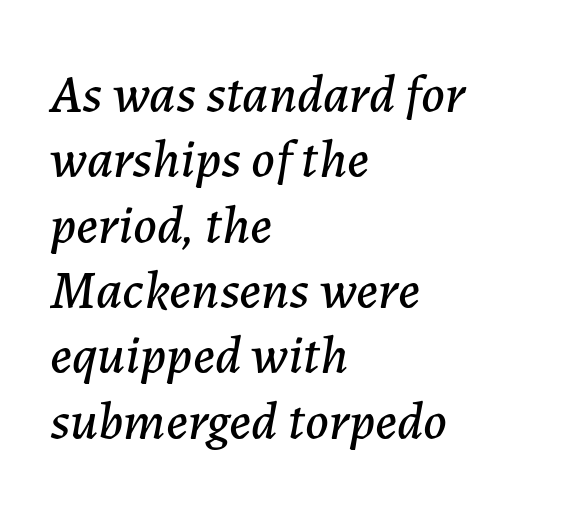
{"italic": "yes", "lean": "right", "slant_degrees": 7, "width": "normal", "stroke_contrast": "low", "x_height": "medium", "monospaced": "no", "underline": "no", "align": "left", "line_spacing_ratio": 1.21, "letter_spacing": "normal", "letter_spacing_em": 0.0, "glyph_px": 54}
